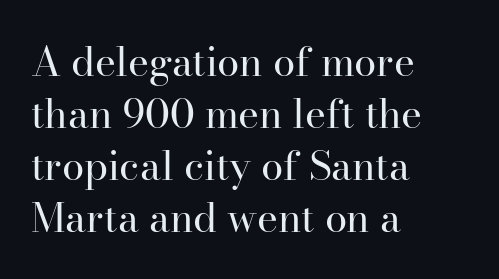
The image shows 40 px regular-weight serif type, upright; set left-aligned, normal line spacing (1.3x), normal letter spacing, not underlined; high stroke contrast and a small x-height.
